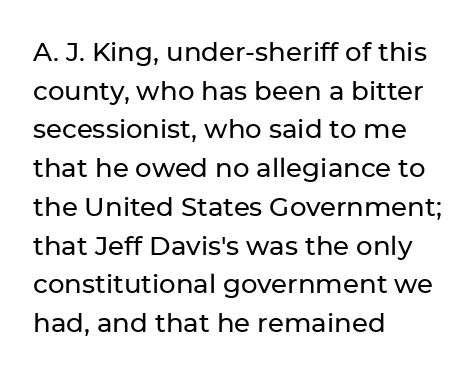
Q: Is the text italic (slanted)? A: No, it is upright.
Q: Is the text underlined? A: No.
Q: How is the paragraph aligned? A: Left-aligned.
Q: Is the spacing between letters normal or unusually wide? A: Normal.
Q: Is the spacing between lines tight, normal or loose? A: Normal.
